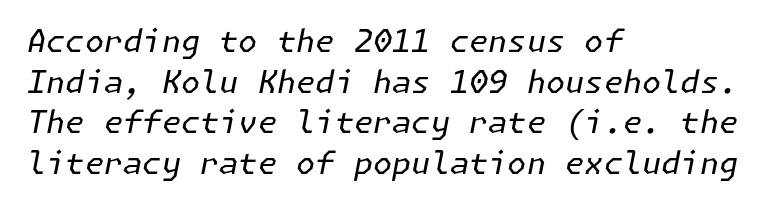
Q: Is the text bold? A: No.
Q: Is the text italic (slanted)? A: Yes, it leans right by about 11 degrees.
Q: Is the text underlined? A: No.
Q: How is the paragraph aligned? A: Left-aligned.
Q: Is the spacing between letters normal or unusually wide? A: Normal.
Q: Is the spacing between lines tight, normal or loose? A: Normal.
Q: Width (condensed, normal, or wide)? A: Normal.
Q: Stroke contrast? A: Low.
Q: x-height? A: Medium.
